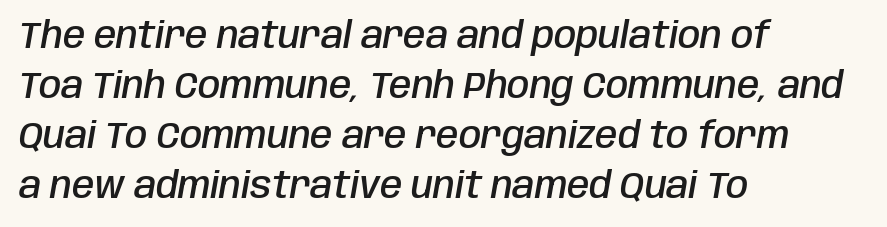
Q: Is the text bold? A: Semi-bold.
Q: Is the text italic (slanted)? A: Yes, it leans right by about 10 degrees.
Q: Is the text underlined? A: No.
Q: How is the paragraph aligned? A: Left-aligned.
Q: Is the spacing between letters normal or unusually wide? A: Normal.
Q: Is the spacing between lines tight, normal or loose? A: Normal.
Q: Width (condensed, normal, or wide)? A: Condensed.
Q: Stroke contrast? A: Low.
Q: x-height? A: Large.
Q: Monospaced? A: No.
